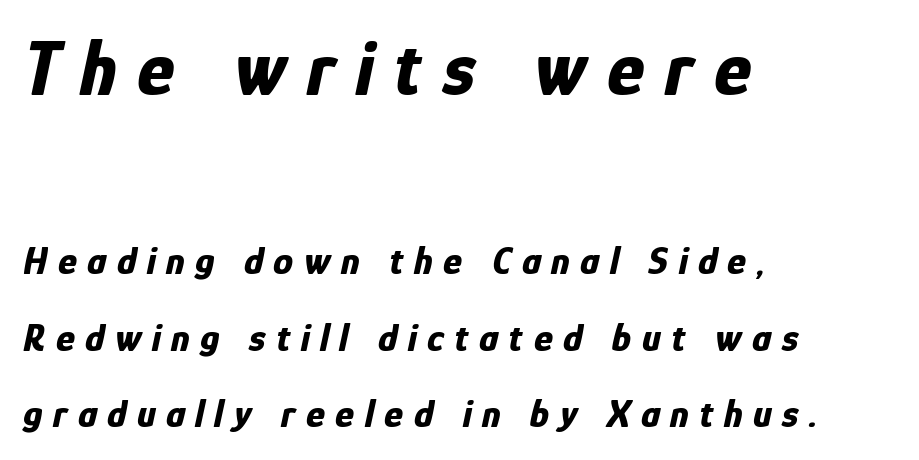
The image shows 79 px bold, condensed type, italic (leaning right); set left-aligned, loose line spacing (1.92x), unusually wide letter spacing (+0.26 em), not underlined; the first (top) block is 1.98x larger; low stroke contrast and a medium x-height.
